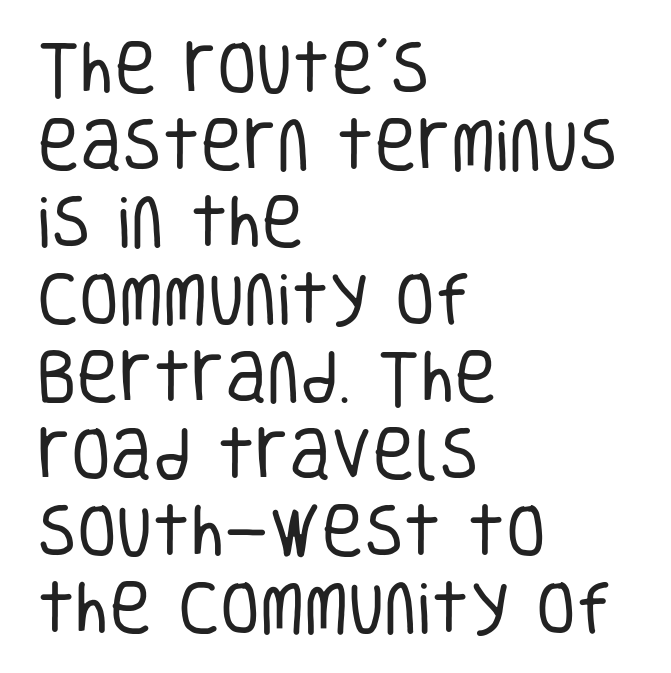
{"serif": "no", "italic": "no", "bold": "no", "weight": "regular", "width": "condensed", "stroke_contrast": "low", "x_height": "large", "monospaced": "no", "underline": "no", "align": "left", "line_spacing": "normal", "line_spacing_ratio": 1.33, "letter_spacing": "normal", "letter_spacing_em": 0.0, "glyph_px": 58}
